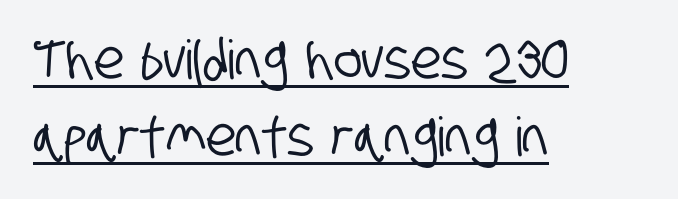
The image shows 54 px condensed sans-serif type; set left-aligned, normal line spacing (1.43x), normal letter spacing, underlined; low stroke contrast and a large x-height.
